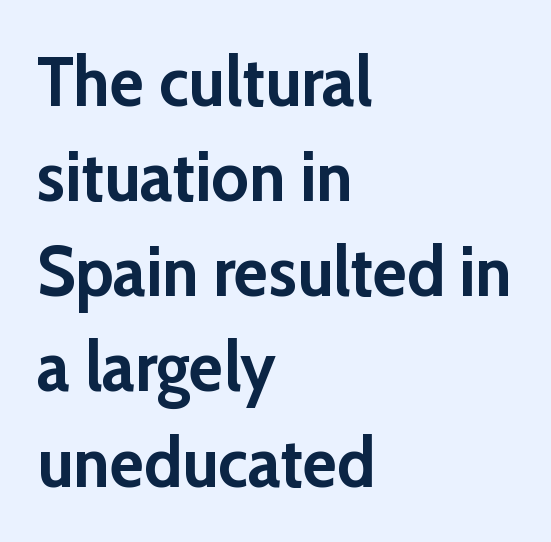
{"serif": "no", "italic": "no", "bold": "yes", "weight": "semibold", "width": "normal", "stroke_contrast": "low", "x_height": "medium", "monospaced": "no", "underline": "no", "align": "left", "line_spacing": "normal", "line_spacing_ratio": 1.34, "letter_spacing": "normal", "letter_spacing_em": 0.0, "glyph_px": 71}
